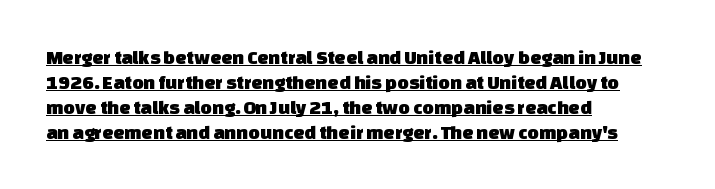
Q: Is the text underlined? A: Yes.
Q: How is the paragraph aligned? A: Left-aligned.
Q: Is the spacing between letters normal or unusually wide? A: Normal.
Q: Is the spacing between lines tight, normal or loose? A: Normal.
